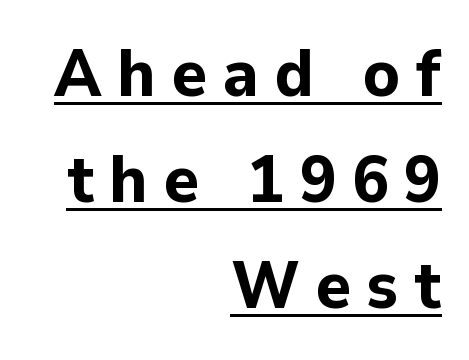
The image shows 67 px bold sans-serif type, upright; set right-aligned, normal line spacing (1.58x), unusually wide letter spacing (+0.23 em), underlined; low stroke contrast and a medium x-height.
